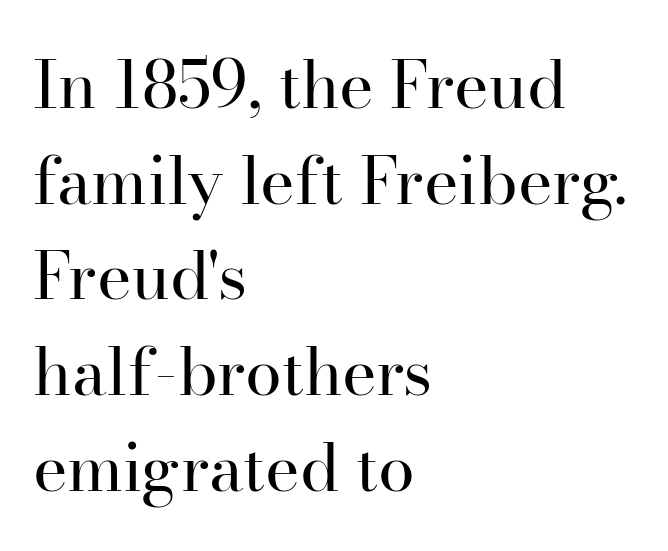
The image shows 66 px regular-weight serif type, upright; set left-aligned, normal line spacing (1.45x), normal letter spacing, not underlined; high stroke contrast and a small x-height.
